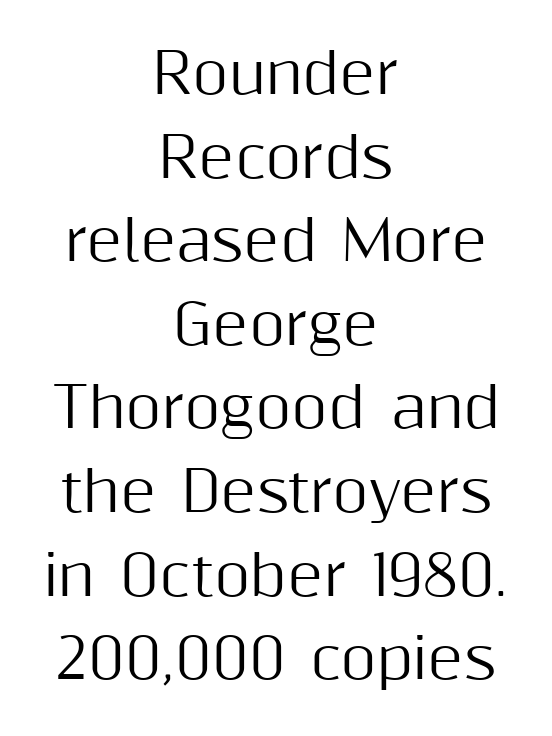
{"serif": "no", "italic": "no", "width": "normal", "stroke_contrast": "medium", "x_height": "medium", "monospaced": "no", "underline": "no", "align": "center", "line_spacing": "normal", "line_spacing_ratio": 1.52, "letter_spacing": "normal", "letter_spacing_em": 0.0, "glyph_px": 55}
